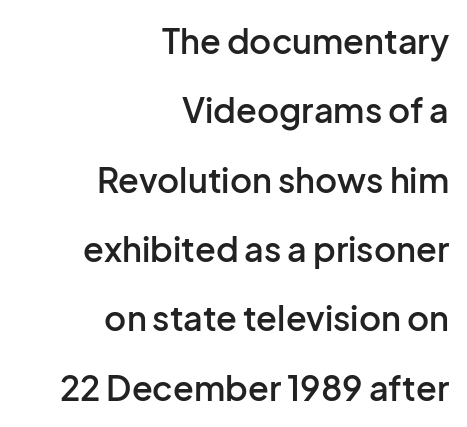
Q: Is the text bold? A: Semi-bold.
Q: Is the text italic (slanted)? A: No, it is upright.
Q: Is the typeface a serif or a sans-serif typeface? A: Sans-serif.
Q: Is the text underlined? A: No.
Q: How is the paragraph aligned? A: Right-aligned.
Q: Is the spacing between letters normal or unusually wide? A: Normal.
Q: Is the spacing between lines tight, normal or loose? A: Loose.
Q: Width (condensed, normal, or wide)? A: Normal.
Q: Stroke contrast? A: Low.
Q: x-height? A: Medium.
Q: Monospaced? A: No.
